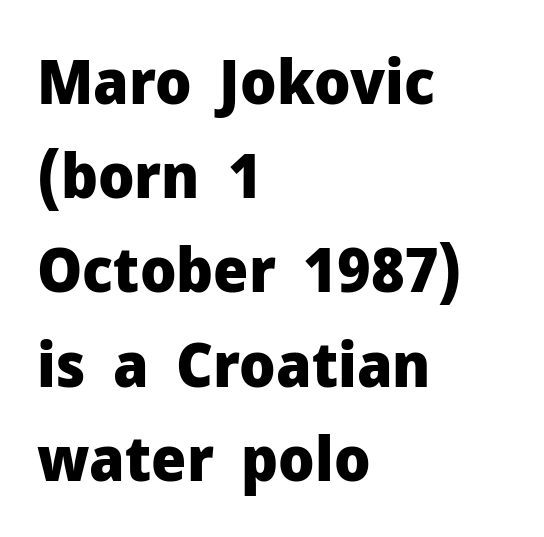
The image shows 62 px heavy sans-serif type, upright; set left-aligned, normal line spacing (1.52x), normal letter spacing, not underlined; low stroke contrast and a medium x-height.
